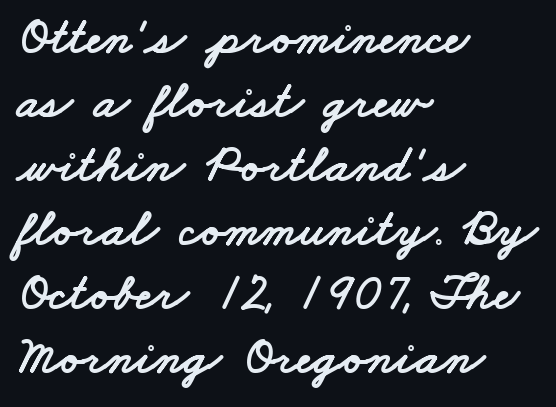
The letters advance in unequal steps, a hallmark of proportional type. Rule under the text: the space is simply empty. Typographically, this falls in the sans-serif category. Short and long lines alike share a common starting point at left. A typesetter would call this zero additional tracking.
